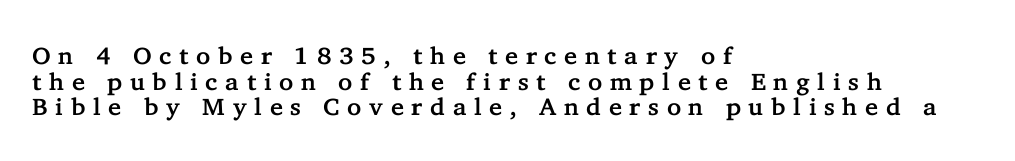
The image shows 24 px text type, upright; set left-aligned, tight line spacing (1.07x), unusually wide letter spacing (+0.32 em), not underlined.
